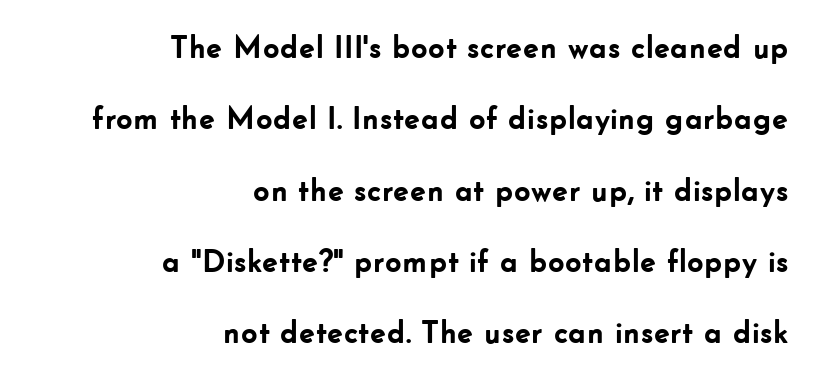
{"serif": "no", "italic": "no", "bold": "yes", "weight": "semibold", "width": "normal", "stroke_contrast": "low", "x_height": "small", "monospaced": "no", "underline": "no", "align": "right", "line_spacing": "loose", "line_spacing_ratio": 2.23, "letter_spacing": "normal", "letter_spacing_em": 0.0, "glyph_px": 32}
